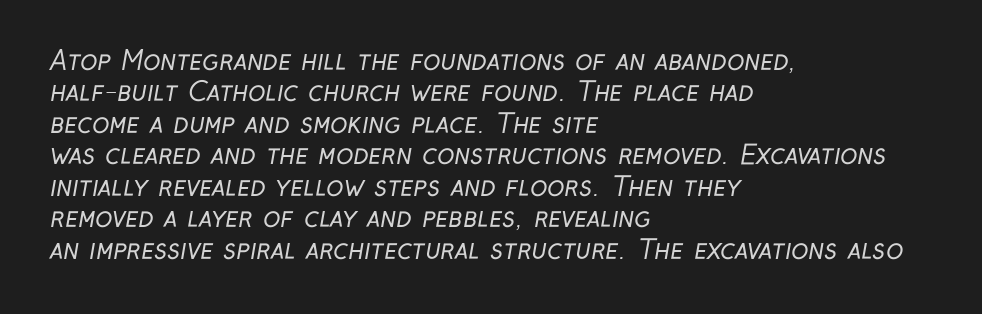
The image shows 26 px text type; set left-aligned, line spacing 1.21x, normal letter spacing, not underlined.
